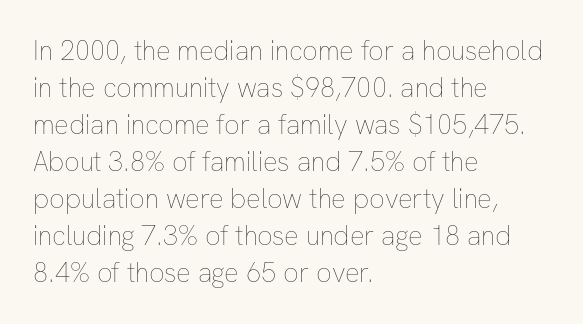
The image shows 27 px text type, upright; set left-aligned, normal line spacing (1.37x), normal letter spacing, not underlined.
